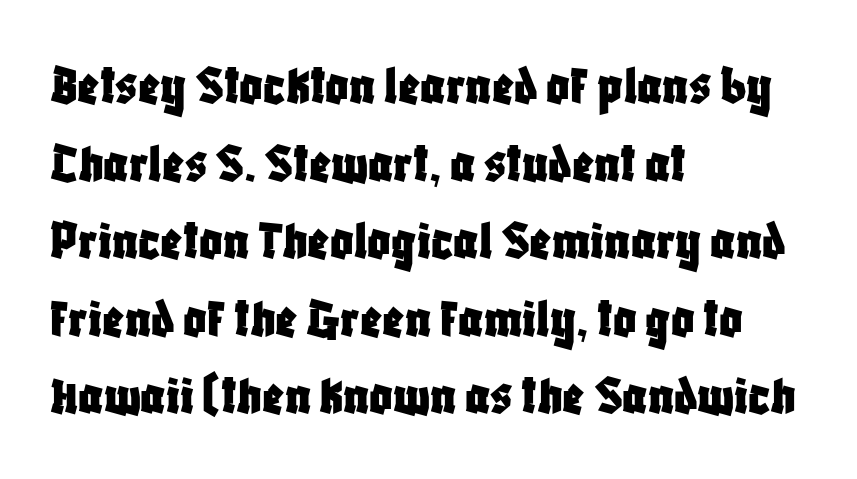
Here the designer chose a conventional face with non-uniform glyph widths. Observe the ordinary spacing: letters are neighbours, not strangers. Upright lettering throughout. Vertically, the passage feels balanced, rows spaced as you'd expect. Left-aligned paragraph, ragged on the right. The space directly below the letters is spotless.
